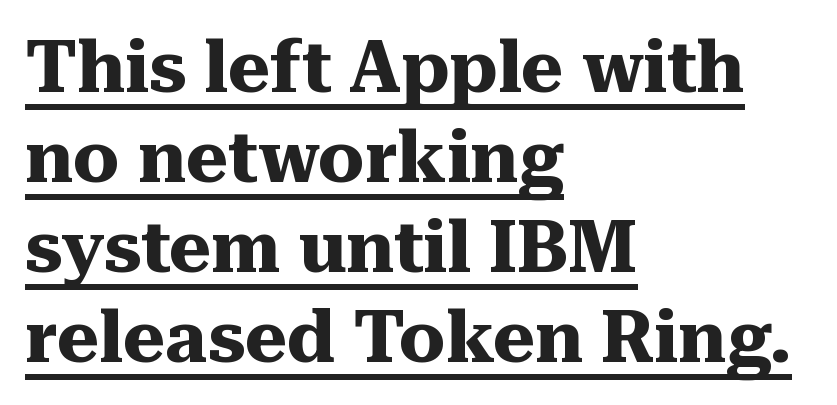
Nothing unusual about the tracking: characters are spaced as the font intends. This sample is left-justified, so line endings fall wherever the words run out. These lines are composed in type with serifs. A dark, heavy texture on the line: the type is bold. Like a heading marked for emphasis, these lines bear an underscore.
